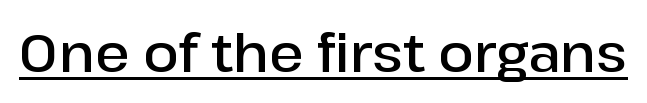
The image shows 52 px semibold sans-serif type, upright; set normal letter spacing, underlined; low stroke contrast and a medium x-height.
